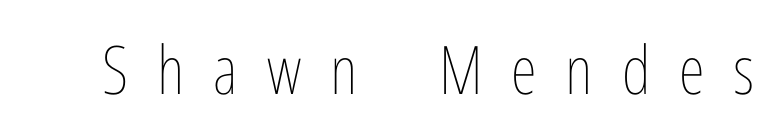
Q: Is the text bold? A: No.
Q: Is the text italic (slanted)? A: No, it is upright.
Q: Is the text underlined? A: No.
Q: Is the spacing between letters normal or unusually wide? A: Unusually wide.
Q: Width (condensed, normal, or wide)? A: Condensed.
Q: Stroke contrast? A: Low.
Q: x-height? A: Medium.
Q: Monospaced? A: No.
